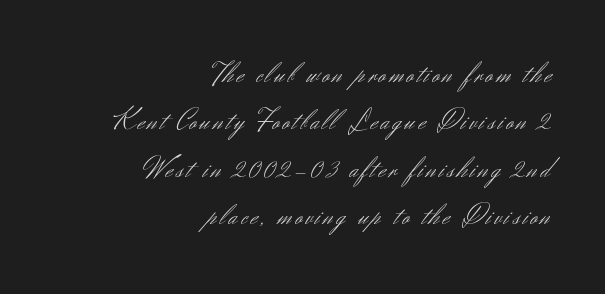
Q: Is the text bold? A: No.
Q: Is the text italic (slanted)? A: Yes.
Q: Is the typeface a serif or a sans-serif typeface? A: Sans-serif.
Q: Is the text underlined? A: No.
Q: How is the paragraph aligned? A: Right-aligned.
Q: Is the spacing between lines tight, normal or loose? A: Normal.
Q: Width (condensed, normal, or wide)? A: Normal.
Q: Stroke contrast? A: Medium.
Q: x-height? A: Small.
Q: Monospaced? A: No.
